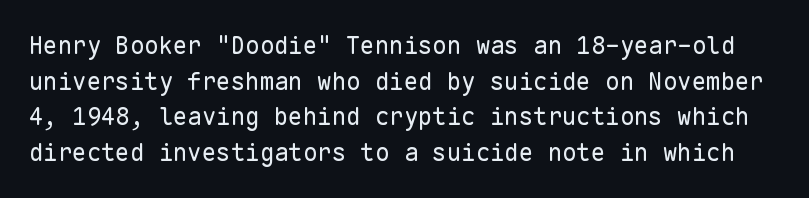
The image shows 24 px text type, upright; set normal line spacing (1.48x), normal letter spacing, not underlined.
